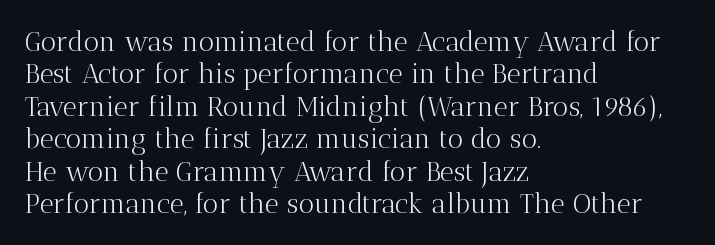
Q: Is the text bold? A: No.
Q: Is the text italic (slanted)? A: No, it is upright.
Q: Is the text underlined? A: No.
Q: How is the paragraph aligned? A: Left-aligned.
Q: Is the spacing between letters normal or unusually wide? A: Normal.
